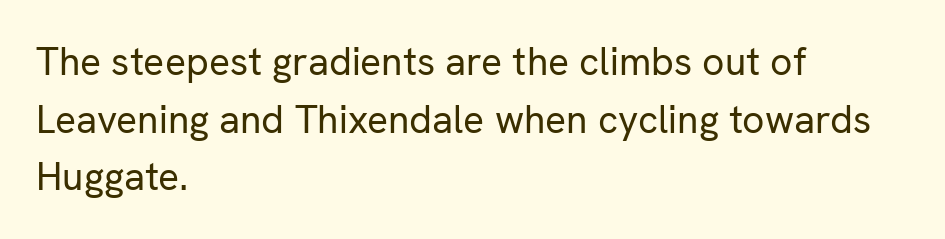
Nothing sits at the stroke ends, so this counts as sans-serif. Plain, unruled lines of type. Weight: in the light-to-regular range. The tracking reads as untouched default to a designer's eye.
